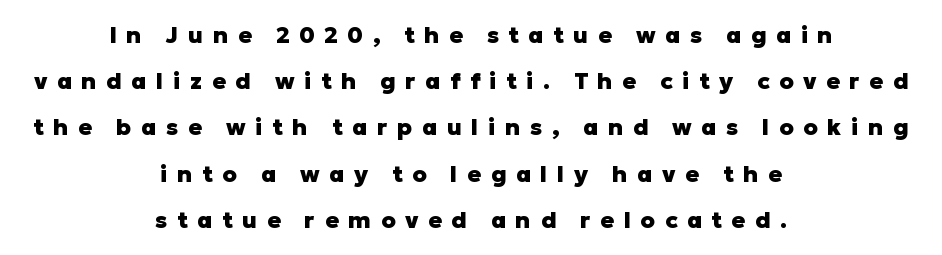
The image shows 23 px bold type, upright; set centered, loose line spacing (2.01x), unusually wide letter spacing (+0.41 em), not underlined.
